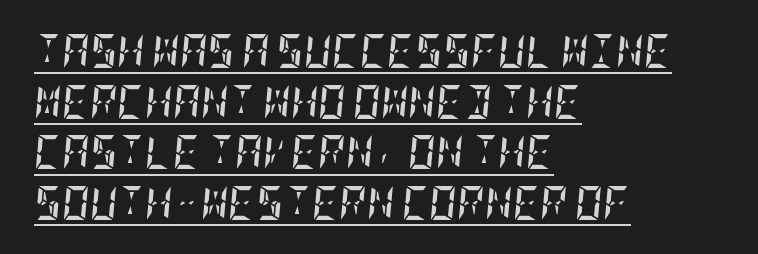
{"italic": "yes", "lean": "right", "slant_degrees": 5, "bold": "yes", "weight": "semibold", "width": "condensed", "stroke_contrast": "low", "x_height": "large", "underline": "yes", "align": "left", "line_spacing": "normal", "line_spacing_ratio": 1.49, "letter_spacing": "normal", "letter_spacing_em": 0.0, "glyph_px": 34}
